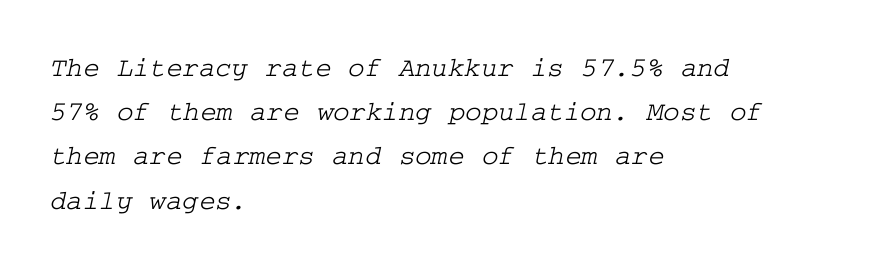
Q: Is the typeface a serif or a sans-serif typeface? A: Serif.
Q: Is the text underlined? A: No.
Q: How is the paragraph aligned? A: Left-aligned.
Q: Is the spacing between letters normal or unusually wide? A: Normal.
Q: Is the spacing between lines tight, normal or loose? A: Normal.
Q: Width (condensed, normal, or wide)? A: Wide.
Q: Stroke contrast? A: Low.
Q: x-height? A: Medium.
